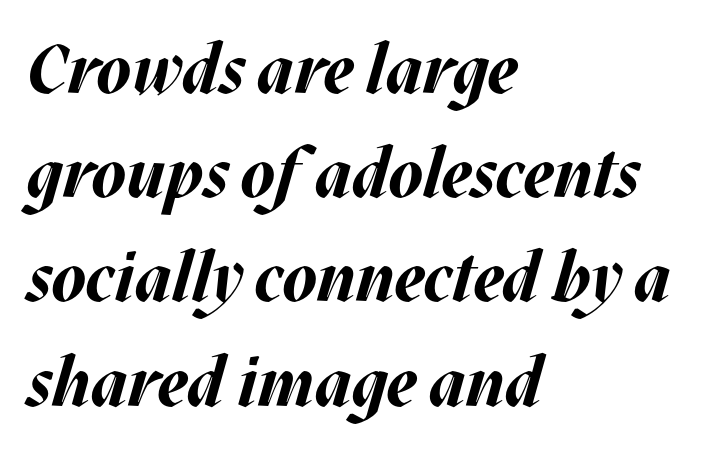
Typesetter's note: full bold, strokes at maximum text heaviness. Line beginnings align vertically; line endings do not. Compared with ordinary roman type, these characters are visibly tilted. The block of text has a typical density, with ordinary space between rows. Short note: letters normally spaced.
